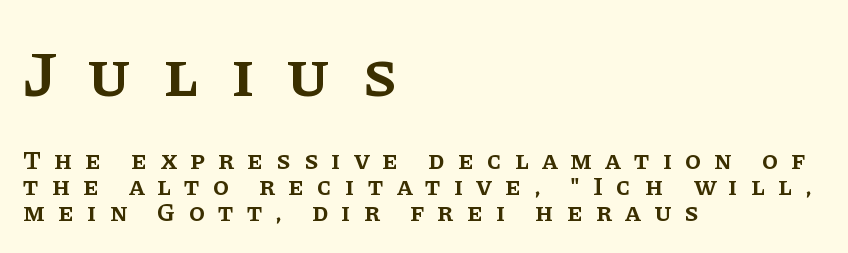
{"serif": "yes", "italic": "no", "bold": "semi", "weight": "semibold", "width": "normal", "stroke_contrast": "low", "x_height": "large", "monospaced": "no", "underline": "no", "align": "left", "line_spacing": "tight", "line_spacing_ratio": 1.0, "letter_spacing": "wide", "letter_spacing_em": 0.5, "larger_block": "first", "size_ratio": 2.5, "glyph_px": 65}
